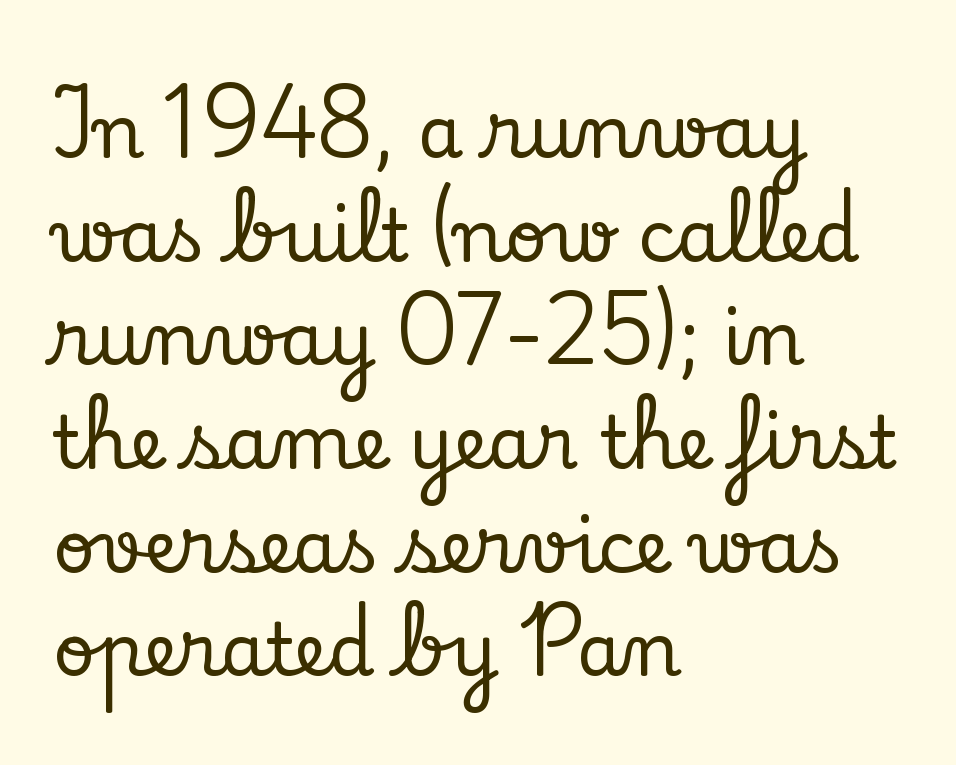
Line starts are locked; line ends wander. The specimen omits any rule beneath the text block's lines. Every character sits straight up, as roman type does. Observe the serifs anchoring each vertical stroke in this sample. Nobody touched the tracking dial on this one. The face used here is proportionally spaced, like ordinary book or web type.
